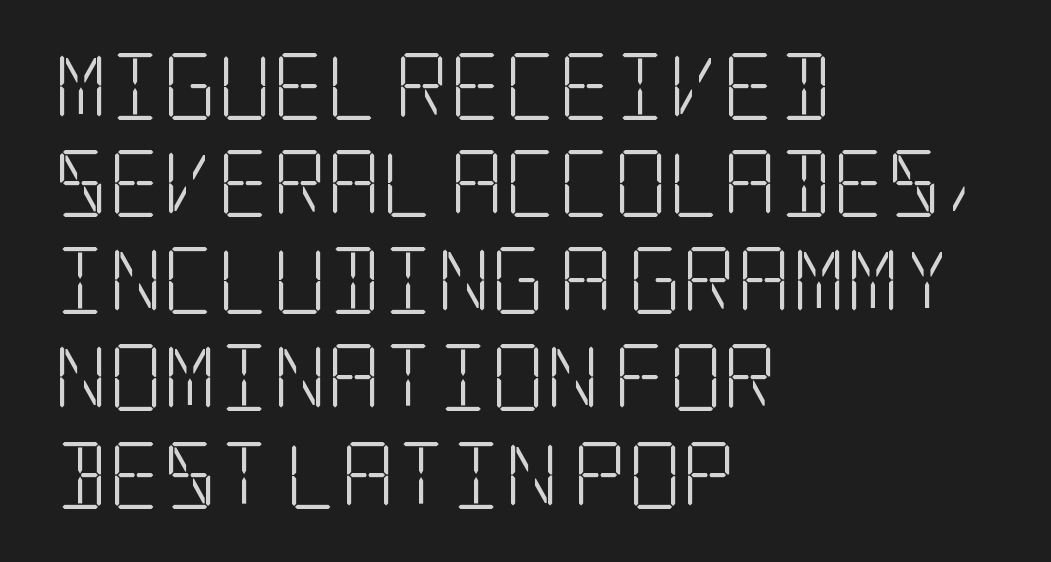
The type sits square on the baseline with zero lean. Caption: standard tracking, unaltered. The characters are drawn with everyday or finer stroke widths. I'd call this a serif setting — the letters wear small feet.
